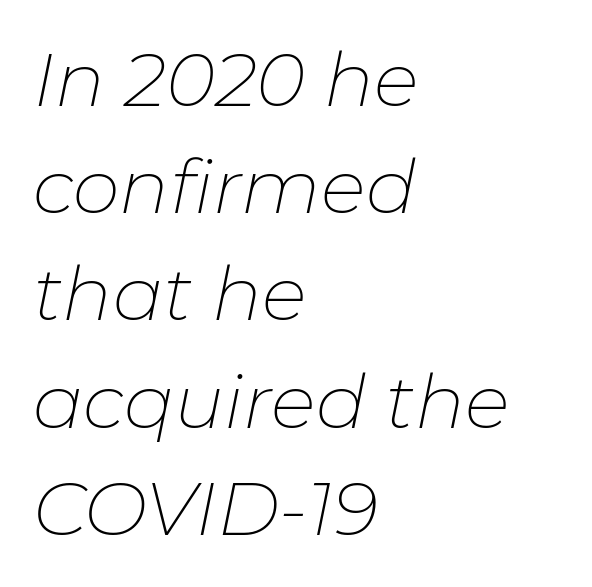
The image shows 75 px thin type, italic (leaning right); set left-aligned, normal line spacing (1.43x), normal letter spacing, not underlined; low stroke contrast and a medium x-height.
